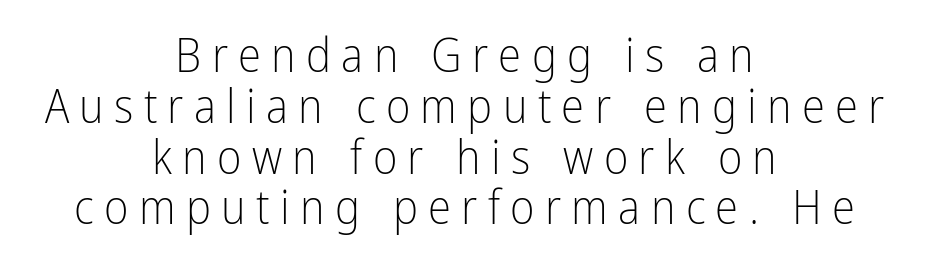
The image shows 47 px light, condensed sans-serif type, upright; set centered, tight line spacing (1.08x), unusually wide letter spacing (+0.22 em), not underlined; low stroke contrast and a medium x-height.
